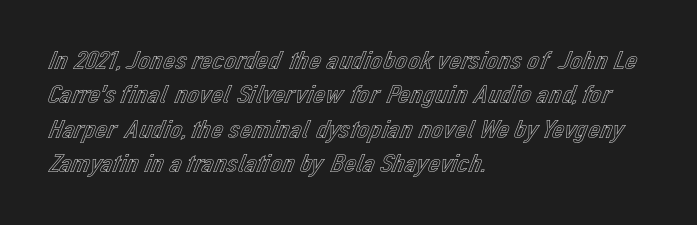
Q: Is the text italic (slanted)? A: Yes.
Q: Is the text underlined? A: No.
Q: How is the paragraph aligned? A: Left-aligned.
Q: Is the spacing between letters normal or unusually wide? A: Normal.
Q: Is the spacing between lines tight, normal or loose? A: Normal.
